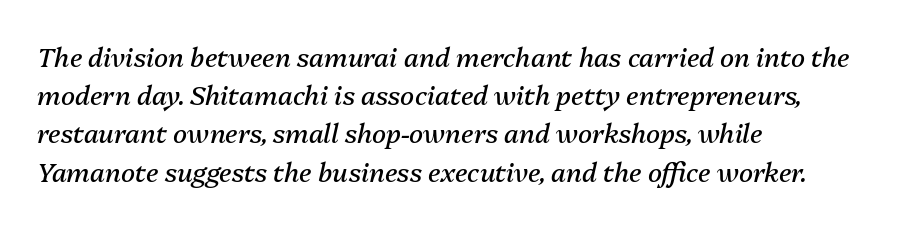
Q: Is the text bold? A: No.
Q: Is the text italic (slanted)? A: Yes, it leans right by about 13 degrees.
Q: Is the text underlined? A: No.
Q: How is the paragraph aligned? A: Left-aligned.
Q: Is the spacing between letters normal or unusually wide? A: Normal.
Q: Is the spacing between lines tight, normal or loose? A: Normal.
